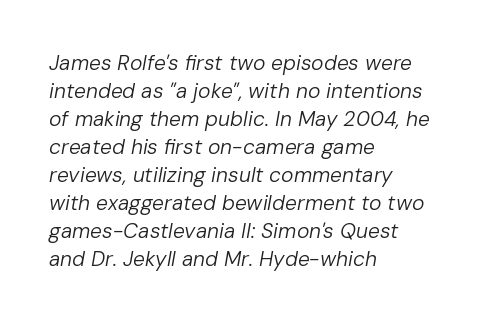
The image shows 21 px text type, italic (leaning right); set left-aligned, normal line spacing (1.33x), normal letter spacing, not underlined.
